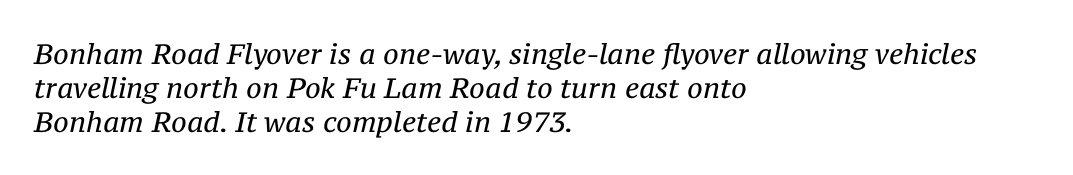
Q: Is the text bold? A: No.
Q: Is the text italic (slanted)? A: Yes, it leans right by about 12 degrees.
Q: Is the typeface a serif or a sans-serif typeface? A: Serif.
Q: Is the text underlined? A: No.
Q: How is the paragraph aligned? A: Left-aligned.
Q: Is the spacing between letters normal or unusually wide? A: Normal.
Q: Width (condensed, normal, or wide)? A: Normal.
Q: Stroke contrast? A: Medium.
Q: x-height? A: Medium.
Q: Monospaced? A: No.
